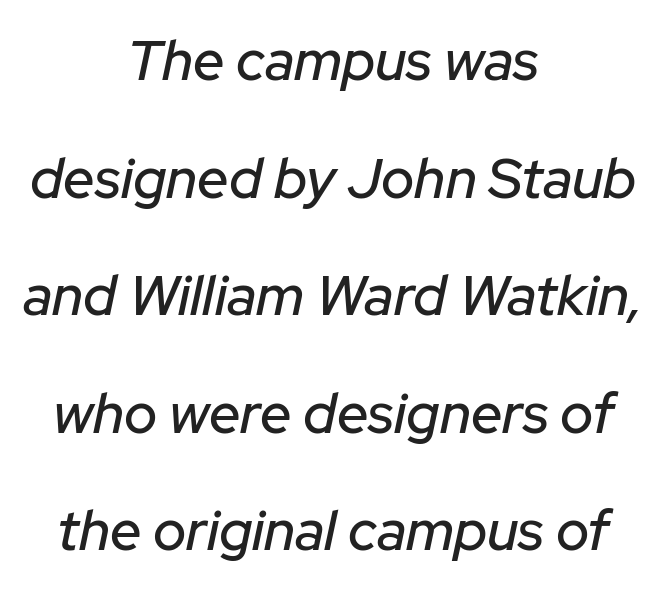
Q: Is the text italic (slanted)? A: Yes, it leans right by about 12 degrees.
Q: Is the text underlined? A: No.
Q: How is the paragraph aligned? A: Centered.
Q: Is the spacing between letters normal or unusually wide? A: Normal.
Q: Is the spacing between lines tight, normal or loose? A: Loose.
Q: Width (condensed, normal, or wide)? A: Normal.
Q: Stroke contrast? A: Low.
Q: x-height? A: Medium.
Q: Monospaced? A: No.
